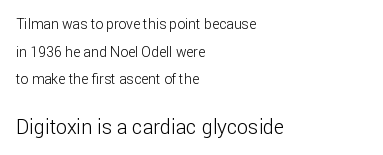
Q: Is the text bold? A: No.
Q: Is the text italic (slanted)? A: No, it is upright.
Q: Is the text underlined? A: No.
Q: How is the paragraph aligned? A: Left-aligned.
Q: Is the spacing between letters normal or unusually wide? A: Normal.
Q: Is the spacing between lines tight, normal or loose? A: Loose.
Q: Which block of text is set in a larger size, the first (top) or the second (bottom)? A: The second (bottom) one.
